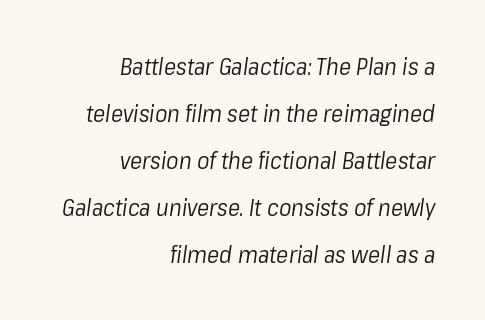
The specimen omits any rule beneath the text block's lines. Would a proofreader flag this as italicized? Yes. The font is comparable to plain body text, perhaps lighter. If you drew a ruler down the right edge, every line would touch it. Airy leading. Characters follow at the spacing the type designer built in.
